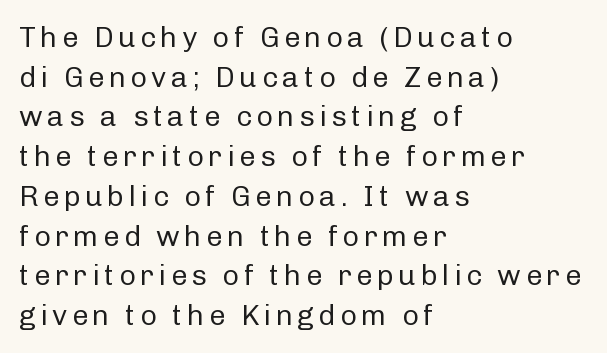
{"serif": "no", "italic": "no", "bold": "no", "weight": "regular", "width": "normal", "stroke_contrast": "low", "x_height": "medium", "monospaced": "no", "underline": "no", "align": "left", "line_spacing": "normal", "line_spacing_ratio": 1.37, "glyph_px": 29}
